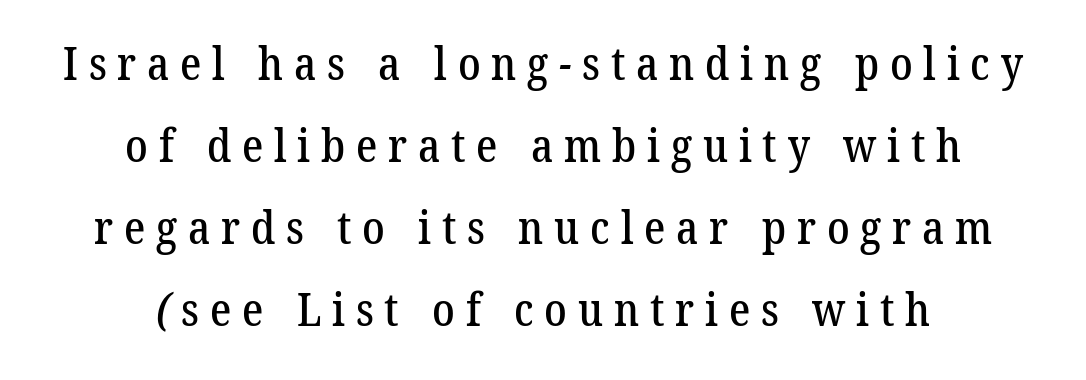
Q: Is the typeface a serif or a sans-serif typeface? A: Serif.
Q: Is the text underlined? A: No.
Q: How is the paragraph aligned? A: Centered.
Q: Is the spacing between letters normal or unusually wide? A: Unusually wide.
Q: Width (condensed, normal, or wide)? A: Normal.
Q: Stroke contrast? A: Low.
Q: x-height? A: Medium.
Q: Monospaced? A: No.
